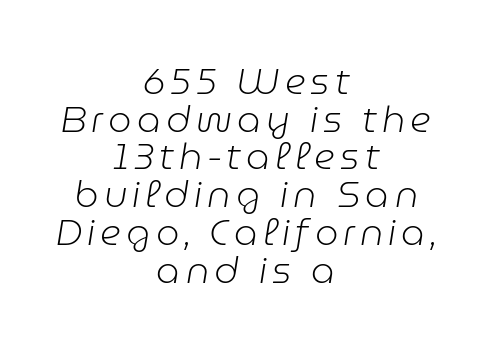
Quick note: interline space is minimal. Note the varied advance widths — an 'i' is clearly narrower than an 'm'. Stems here are at most as thick as an everyday book face. Decoration check: the copy has no underline.
